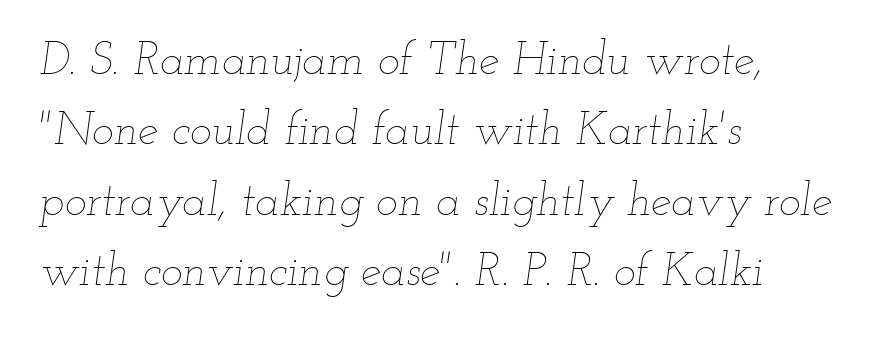
{"italic": "yes", "lean": "right", "slant_degrees": 12, "bold": "no", "weight": "thin", "width": "wide", "stroke_contrast": "low", "x_height": "small", "monospaced": "no", "underline": "no", "align": "left", "line_spacing": "normal", "line_spacing_ratio": 1.53, "letter_spacing": "normal", "letter_spacing_em": 0.0, "glyph_px": 46}
